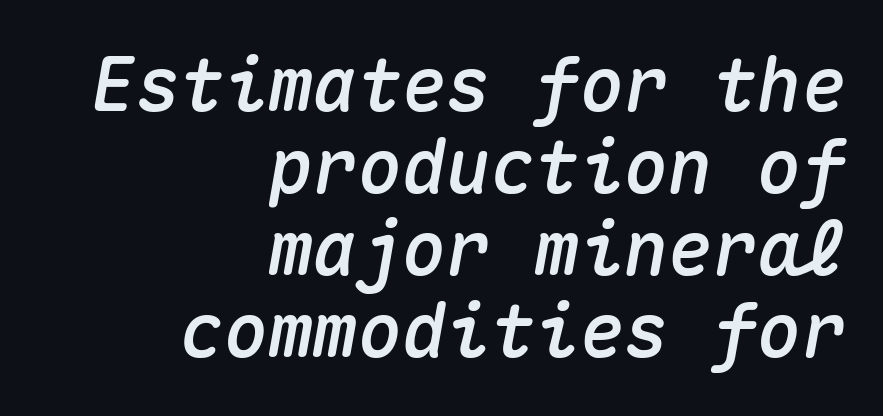
{"italic": "yes", "lean": "right", "slant_degrees": 10, "width": "normal", "stroke_contrast": "medium", "x_height": "medium", "monospaced": "yes", "underline": "no", "align": "right", "line_spacing": "tight", "line_spacing_ratio": 1.11, "letter_spacing": "normal", "letter_spacing_em": 0.0, "glyph_px": 74}
